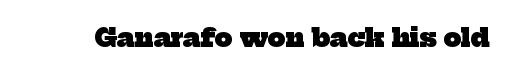
The baseline area is clear. The face used here is rendered with its standard letterfit. The face used here has the dense, thick strokes of a bold.
